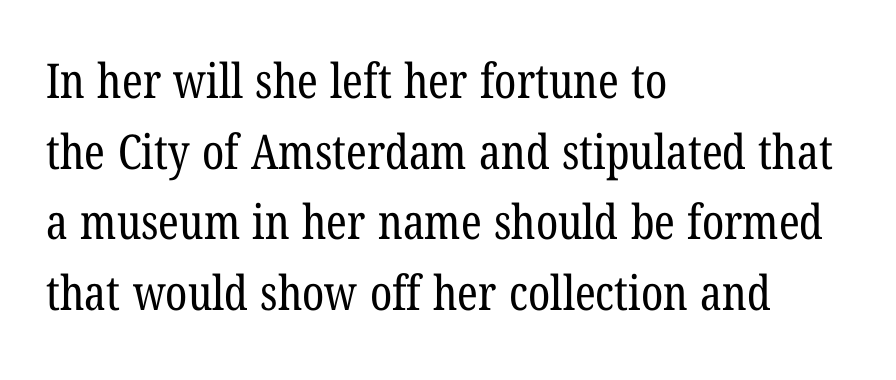
The image shows 48 px regular-weight, condensed serif type; set left-aligned, normal line spacing (1.47x), normal letter spacing, not underlined; low stroke contrast and a medium x-height.
